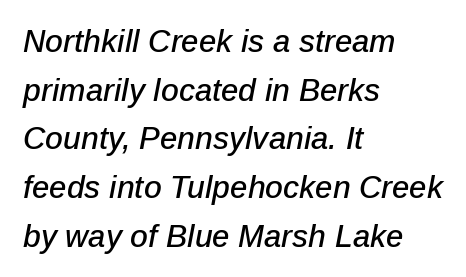
{"italic": "yes", "lean": "right", "slant_degrees": 12, "width": "normal", "stroke_contrast": "low", "x_height": "medium", "monospaced": "no", "underline": "no", "align": "left", "line_spacing": "normal", "line_spacing_ratio": 1.57, "letter_spacing": "normal", "letter_spacing_em": 0.0, "glyph_px": 31}
